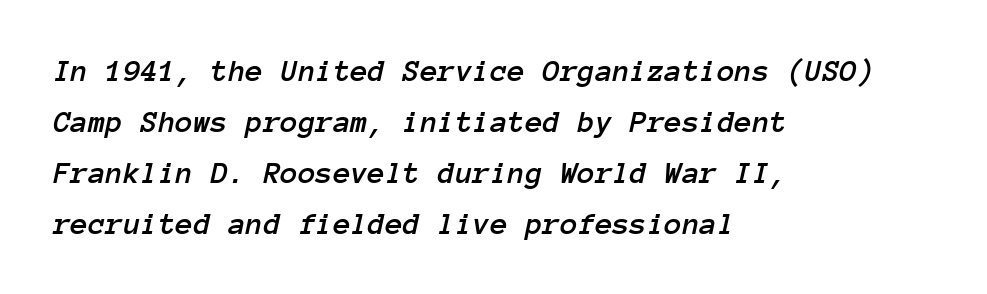
{"italic": "yes", "lean": "right", "slant_degrees": 12, "width": "normal", "stroke_contrast": "low", "x_height": "medium", "monospaced": "yes", "underline": "no", "align": "left", "line_spacing": "normal", "line_spacing_ratio": 1.59, "letter_spacing": "normal", "letter_spacing_em": 0.0, "glyph_px": 32}
